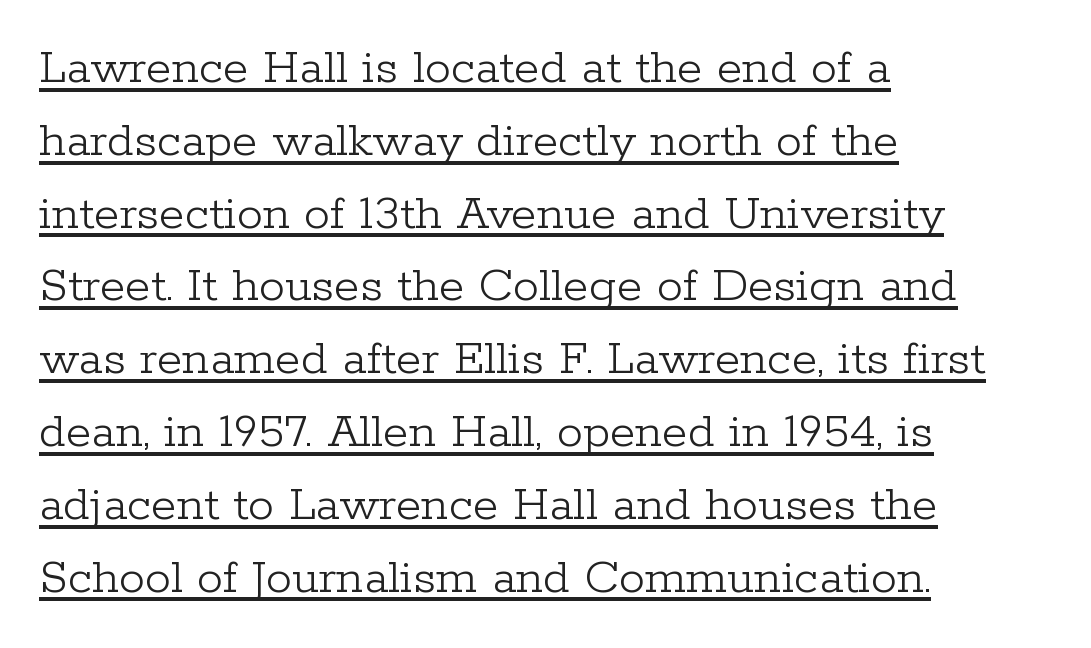
The cut favours lightness, reaching ordinary text weight at its darkest. Normally led — the rows are evenly, conventionally spaced. Little horizontal feet cap the strokes, marking this as serif type. Has an underline been added? It has.
